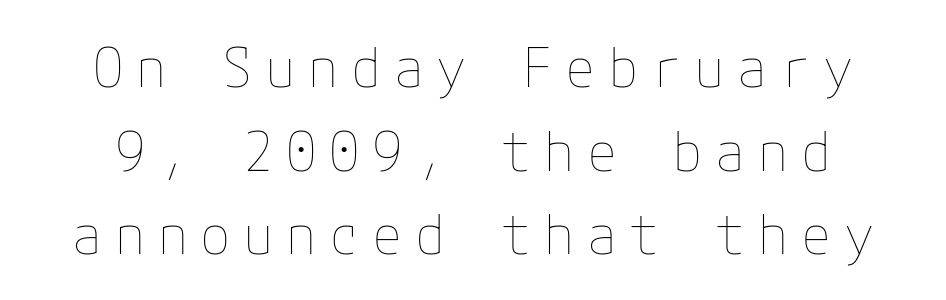
Does extra space separate the letters? Yes, quite a lot of it. These glyphs show unthickened strokes, regular width or finer. The rendering uses a moderate line-height, typical for paragraphs. Underlining? Definitely not there.
